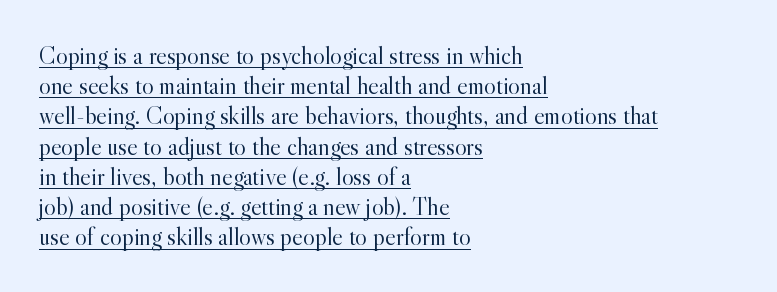
Vertical strokes here are truly vertical. Every word sits above its own underline. Vertical stems look standard width or narrower in stroke. The typesetter chose a ragged-right arrangement here. Spacing between characters is what you'd get straight out of the box.
